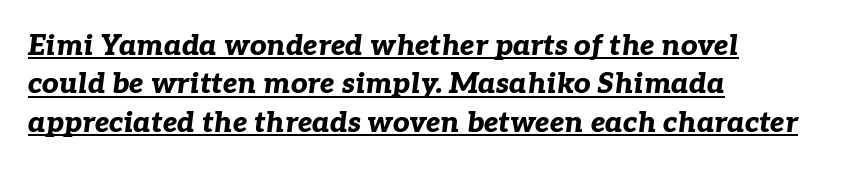
The letters sit at their default tracking, neither squeezed nor spread. Its strokes are broad and dark, the hallmark of bold type. The letters are slanted; this is an italic face. Each letter keeps its own natural width here, so spacing adapts to shape.
